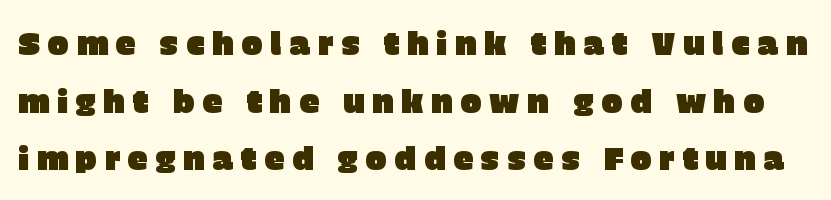
{"serif": "no", "italic": "no", "width": "normal", "stroke_contrast": "low", "x_height": "large", "monospaced": "no", "underline": "no", "line_spacing_ratio": 1.8, "letter_spacing": "wide", "letter_spacing_em": 0.23, "glyph_px": 32}
